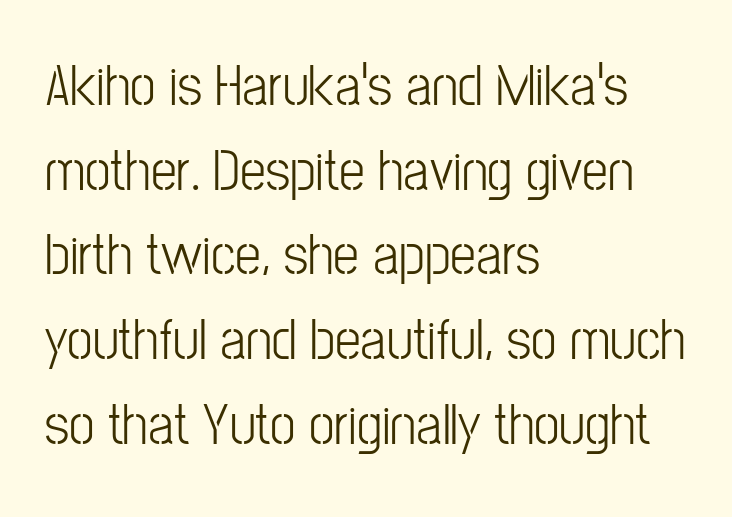
The image shows 58 px condensed sans-serif type, upright; set left-aligned, normal line spacing (1.46x), normal letter spacing, not underlined; low stroke contrast and a medium x-height.
